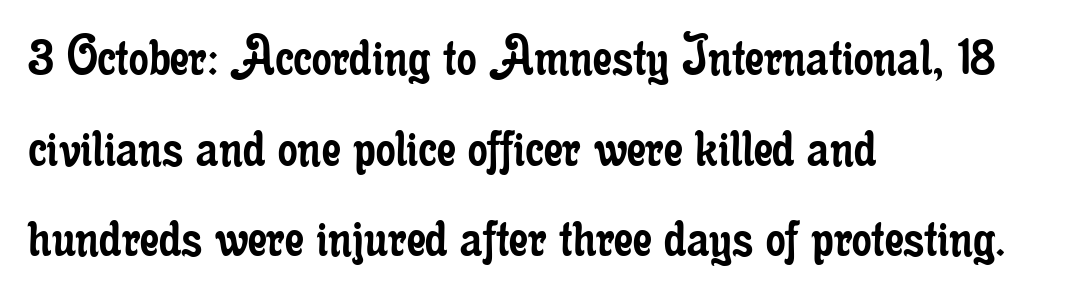
You could not count columns in this text — the font is proportionally spaced. Descenders hang freely into open space. The rows are spaced the way most documents space them. This reads as an unemphasized weight, regular at the heaviest. Caption: standard tracking, unaltered.
